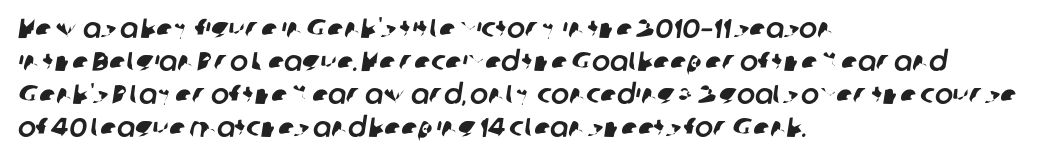
Q: Is the text underlined? A: No.
Q: How is the paragraph aligned? A: Left-aligned.
Q: Is the spacing between letters normal or unusually wide? A: Normal.
